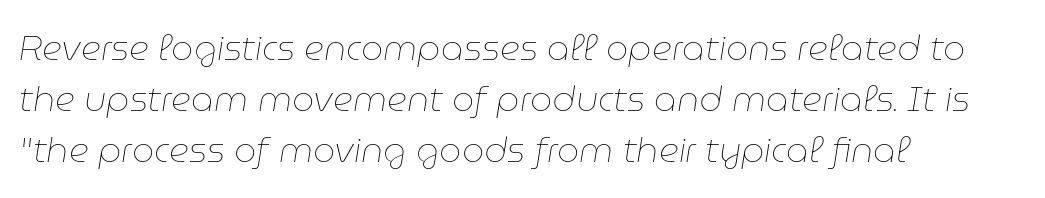
{"italic": "yes", "lean": "right", "slant_degrees": 9, "bold": "no", "weight": "thin", "width": "normal", "stroke_contrast": "low", "x_height": "medium", "monospaced": "no", "underline": "no", "align": "left", "line_spacing": "normal", "line_spacing_ratio": 1.46, "letter_spacing": "normal", "letter_spacing_em": 0.0, "glyph_px": 35}
